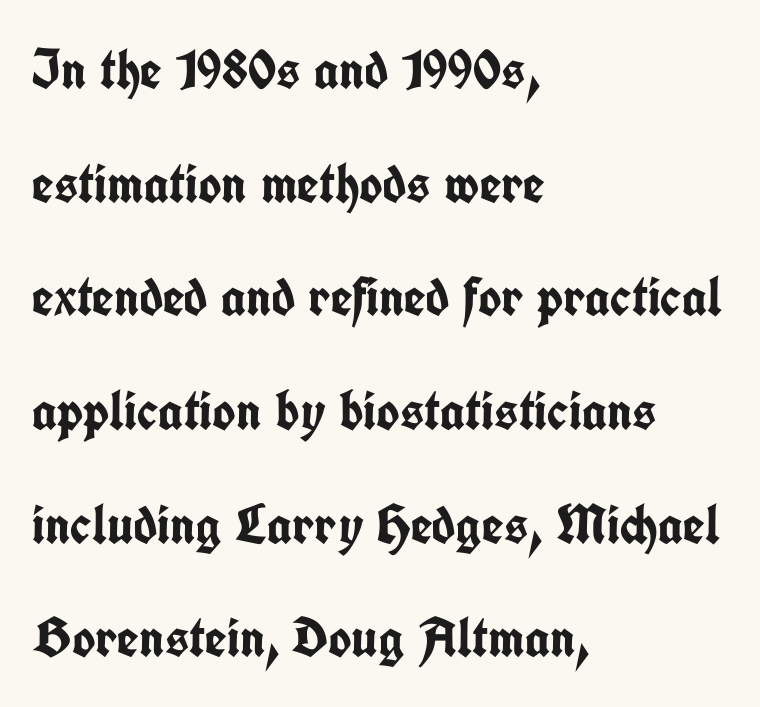
The image shows 56 px semibold, condensed sans-serif type, upright; set left-aligned, loose line spacing (2.03x), normal letter spacing, not underlined; low stroke contrast and a medium x-height.
